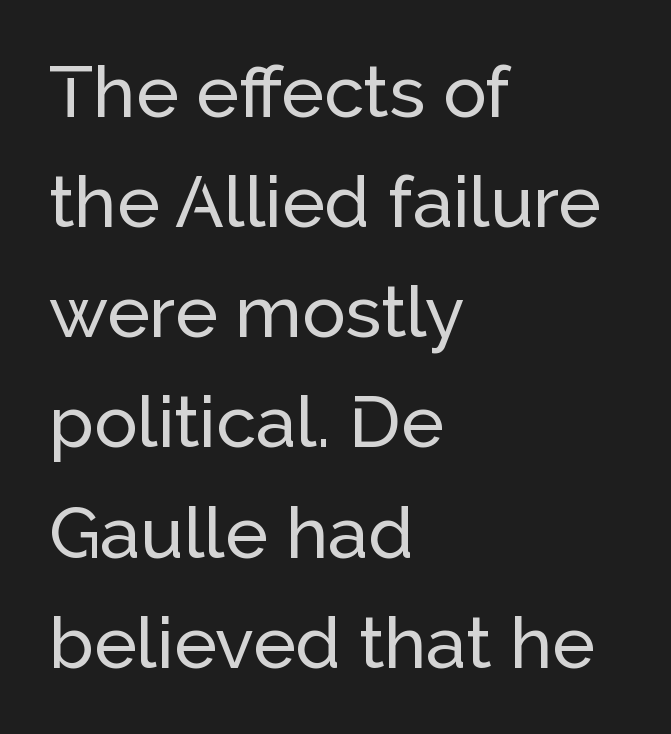
Q: Is the text italic (slanted)? A: No, it is upright.
Q: Is the typeface a serif or a sans-serif typeface? A: Sans-serif.
Q: Is the text underlined? A: No.
Q: How is the paragraph aligned? A: Left-aligned.
Q: Is the spacing between letters normal or unusually wide? A: Normal.
Q: Is the spacing between lines tight, normal or loose? A: Normal.
Q: Width (condensed, normal, or wide)? A: Normal.
Q: Stroke contrast? A: Low.
Q: x-height? A: Medium.
Q: Monospaced? A: No.
